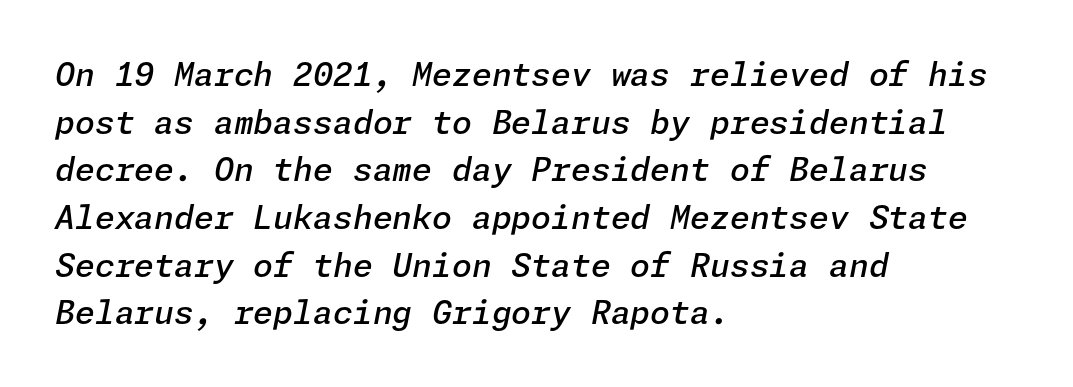
The image shows 32 px semibold type, italic (leaning right); set left-aligned, normal line spacing (1.49x), normal letter spacing, not underlined; low stroke contrast and a medium x-height.
